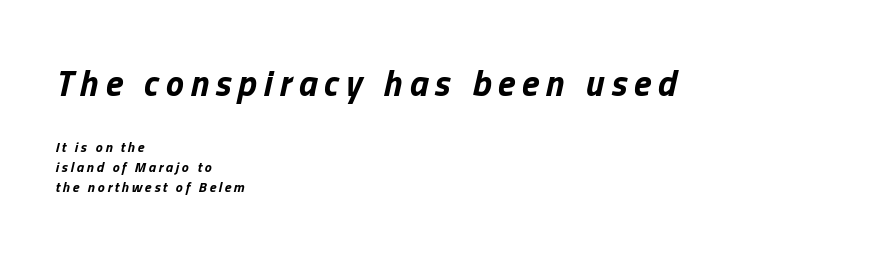
The image shows 36 px bold type, italic (leaning right); set left-aligned, normal line spacing (1.44x), not underlined; the first (top) block is 2.57x larger; low stroke contrast and a medium x-height.
